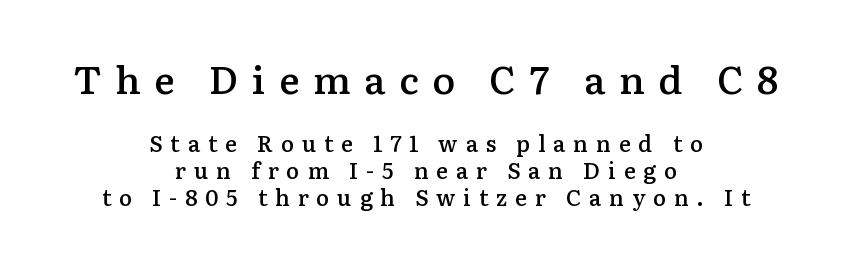
Glyph-to-glyph distance is far greater than everyday printed text. Slightly chunky letters — semibold, I'd say, not full bold. Alignment: centered. Does the bottom block carry the larger type? No, the top block does.
